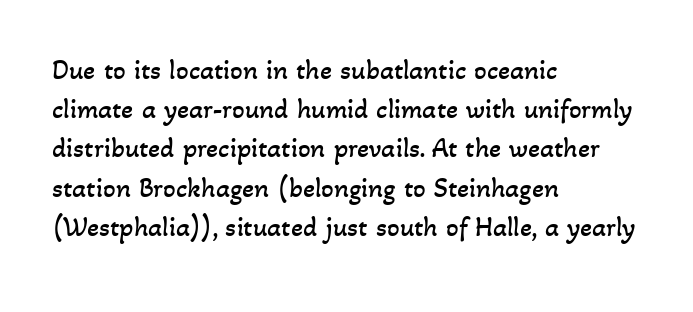
The image shows 28 px regular-weight type; set left-aligned, normal line spacing (1.4x), normal letter spacing, not underlined; low stroke contrast and a small x-height.
